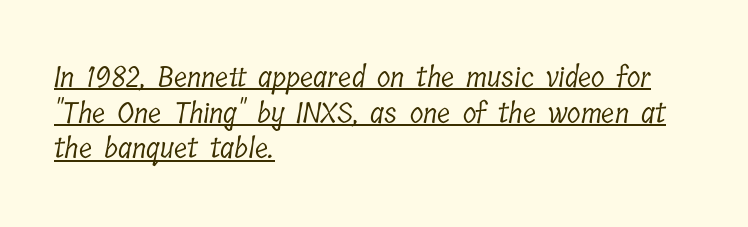
The image shows 28 px light, condensed serif type; set left-aligned, normal line spacing (1.27x), normal letter spacing, underlined; low stroke contrast and a medium x-height.
